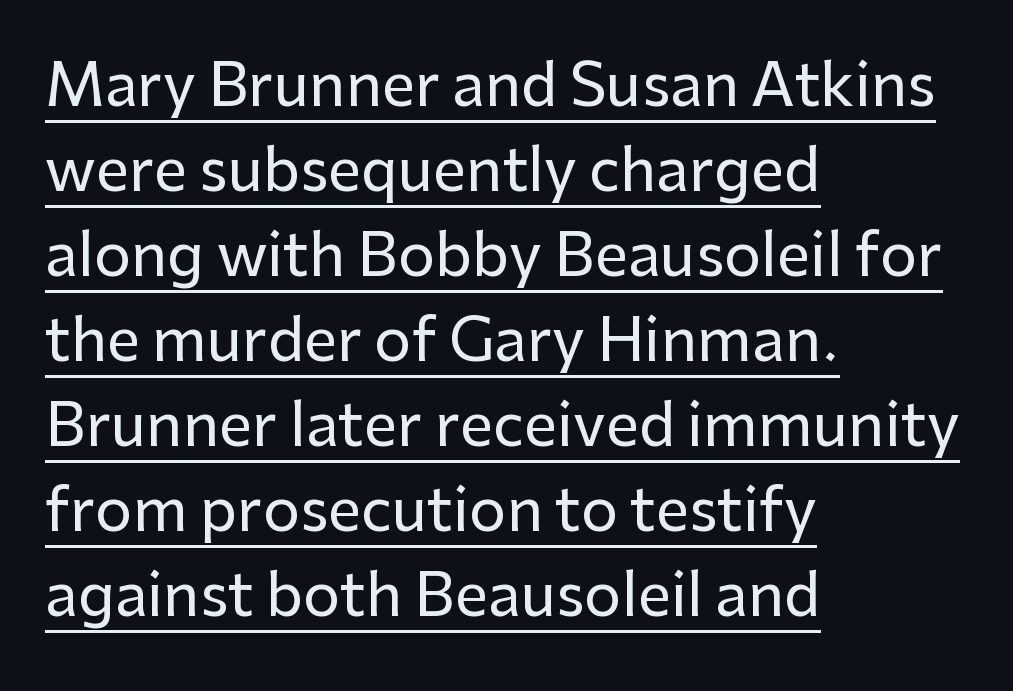
Proportional: the letters do not fall into vertical columns. Visually the block forms a straight wall on the left and a jagged coastline on the right. A continuous stroke trails under the words, as in a hyperlink. These lines are composed in type without serifs. Look at the tracking — it's just the regular setting, nothing added. Notice how the stems are strictly vertical — no italics here.
